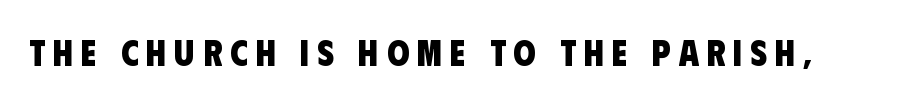
{"serif": "no", "bold": "yes", "weight": "heavy", "width": "condensed", "stroke_contrast": "low", "x_height": "large", "monospaced": "no", "underline": "no", "letter_spacing": "wide", "letter_spacing_em": 0.22, "glyph_px": 36}
